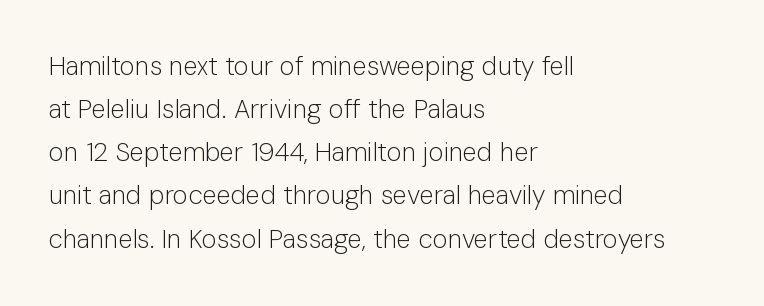
Each word holds together tightly as a unit, with standard inter-letter gaps. Rendered with straight, roman letterforms. These lines are set flush left with a ragged right edge. The area under the type is left untouched.
